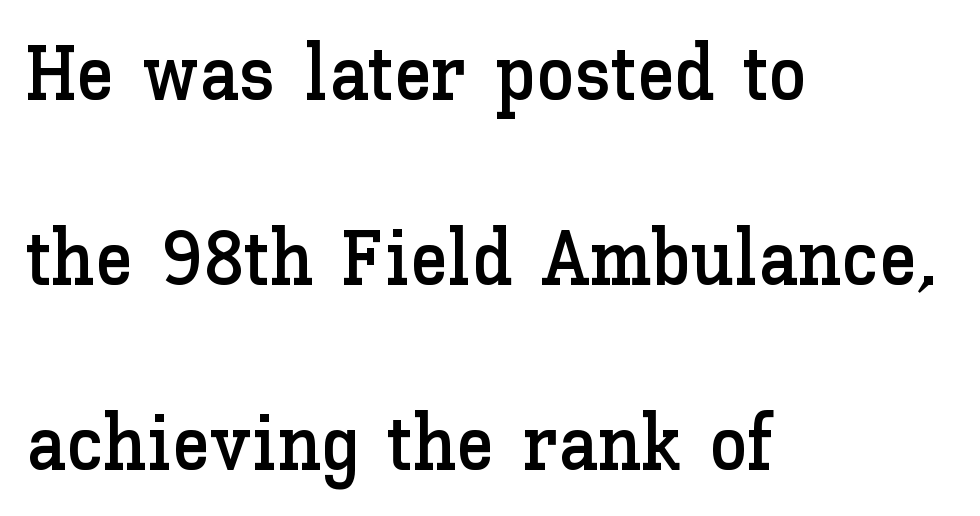
Q: Is the text italic (slanted)? A: No, it is upright.
Q: Is the text underlined? A: No.
Q: How is the paragraph aligned? A: Left-aligned.
Q: Is the spacing between letters normal or unusually wide? A: Normal.
Q: Is the spacing between lines tight, normal or loose? A: Loose.
Q: Width (condensed, normal, or wide)? A: Normal.
Q: Stroke contrast? A: Low.
Q: x-height? A: Medium.
Q: Monospaced? A: No.
